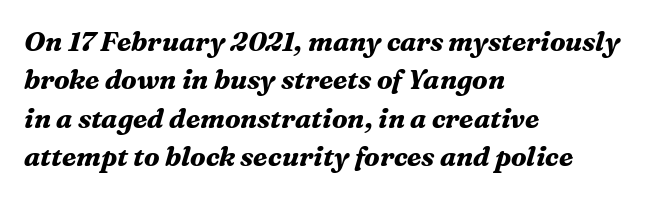
Q: Is the text bold? A: Yes.
Q: Is the text italic (slanted)? A: Yes, it leans right by about 16 degrees.
Q: Is the text underlined? A: No.
Q: How is the paragraph aligned? A: Left-aligned.
Q: Is the spacing between letters normal or unusually wide? A: Normal.
Q: Is the spacing between lines tight, normal or loose? A: Normal.
